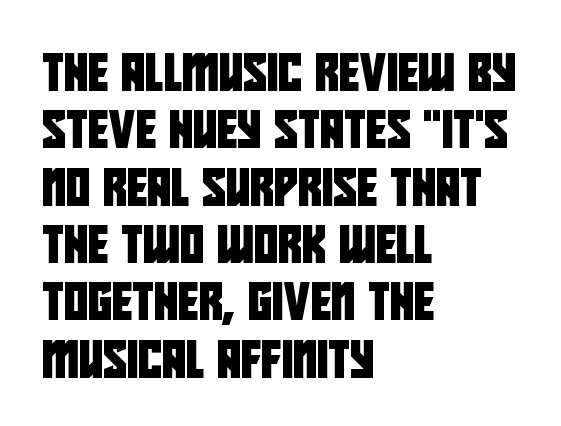
The image shows 37 px condensed sans-serif type; set left-aligned, normal line spacing (1.55x), normal letter spacing, not underlined; low stroke contrast and a large x-height.
